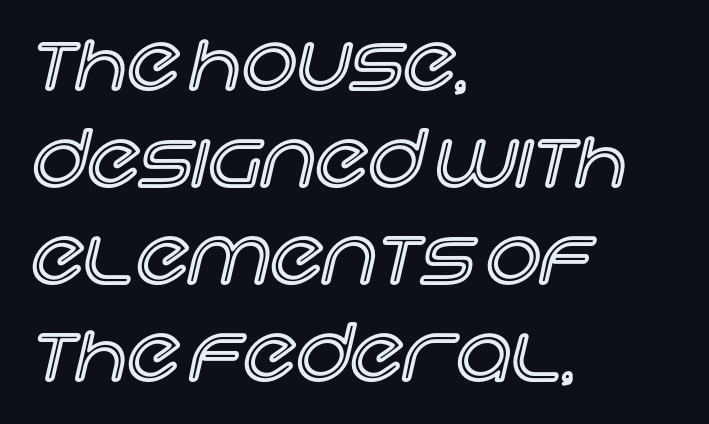
{"width": "normal", "x_height": "large", "monospaced": "no", "underline": "no", "align": "left", "line_spacing": "normal", "line_spacing_ratio": 1.26, "letter_spacing": "normal", "letter_spacing_em": 0.0, "glyph_px": 77}
